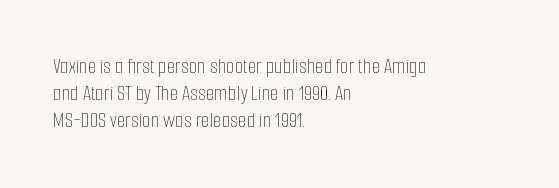
Beneath every word, the page is bare. The lettering holds an erect, upright posture throughout. Caption: face not bold, strokes unweighted. The gaps between neighbouring characters are ordinary and unremarkable.
